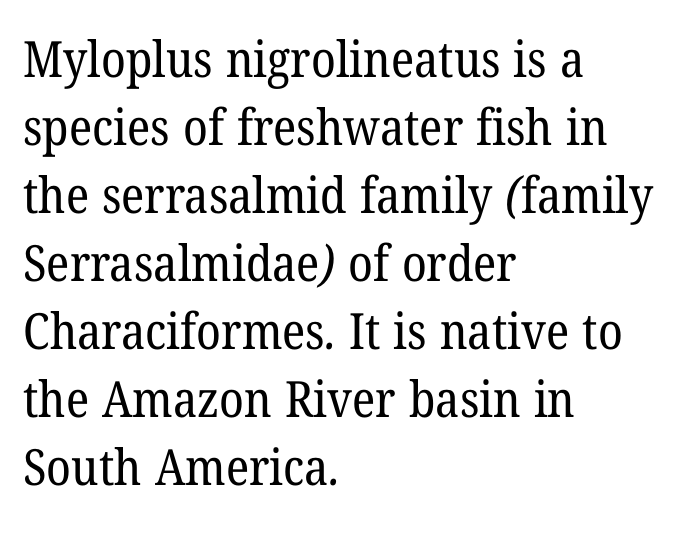
The image shows 50 px regular-weight serif type; set left-aligned, normal line spacing (1.36x), normal letter spacing, not underlined; low stroke contrast and a medium x-height.
